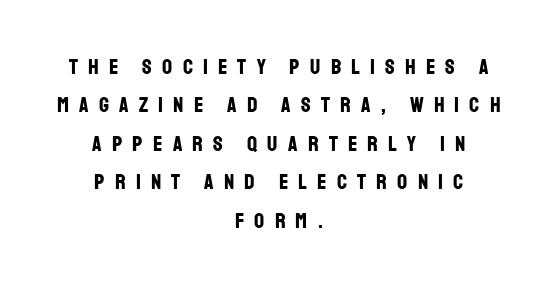
In terms of weight, the rendering is a true, heavy bold. Casual observation: everything's sitting right in the middle. Here the glyphs are tracked loosely, breaking word shapes into spaced letters. A typesetter would mark this as roman, not italic.
